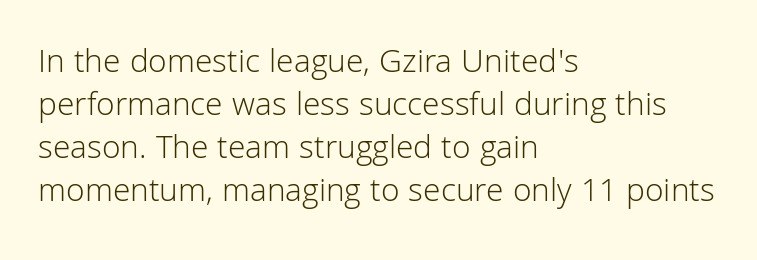
The image shows 34 px light sans-serif type, upright; set left-aligned, normal line spacing (1.26x), normal letter spacing, not underlined; low stroke contrast and a medium x-height.
